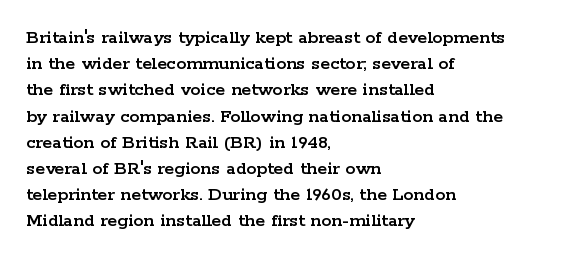
The image shows 20 px text type, upright; set left-aligned, normal line spacing (1.31x), normal letter spacing, not underlined.
